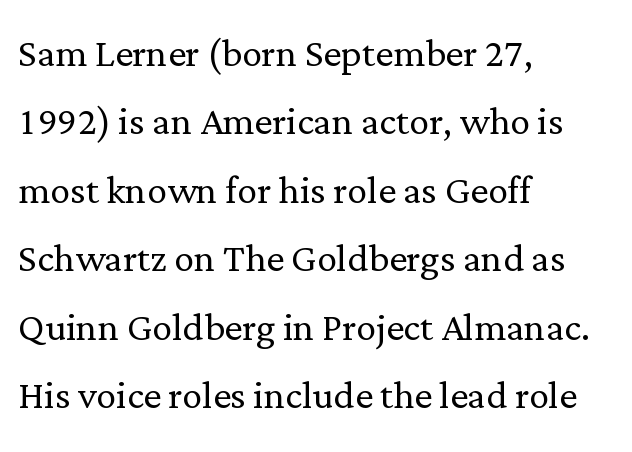
The image shows 50 px light serif type, upright; set left-aligned, normal line spacing (1.37x), normal letter spacing, not underlined; low stroke contrast and a medium x-height.
